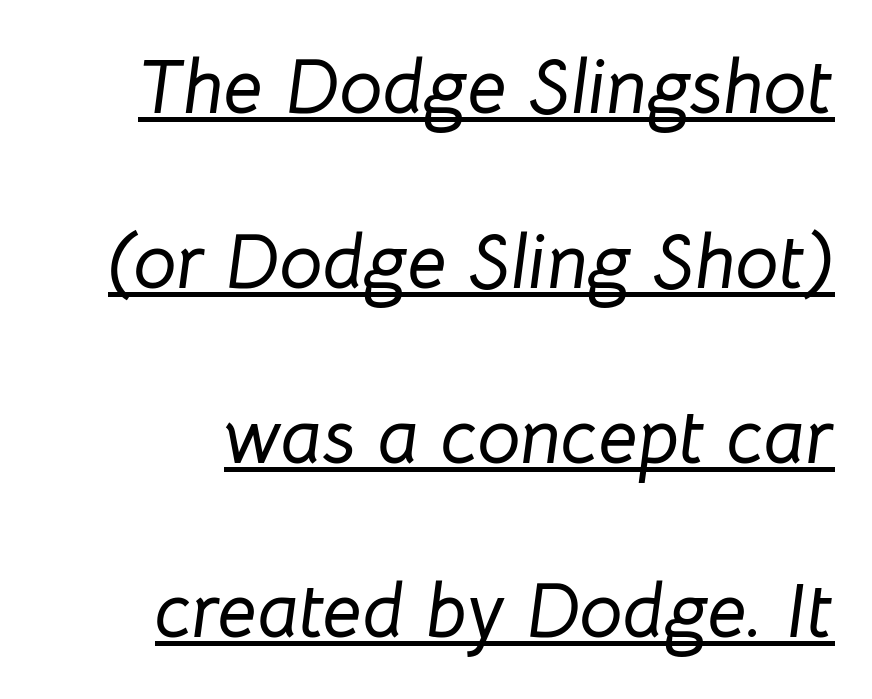
{"italic": "yes", "lean": "right", "slant_degrees": 8, "width": "normal", "stroke_contrast": "low", "x_height": "medium", "monospaced": "no", "underline": "yes", "line_spacing": "loose", "line_spacing_ratio": 2.27, "letter_spacing": "normal", "letter_spacing_em": 0.0, "glyph_px": 77}
